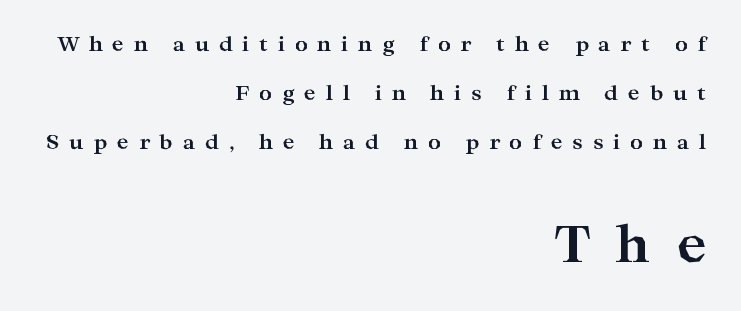
Reading down the block, your eye finds every line finishing at a fixed right position. Line spacing here is loose. Heavy-handed strokes throughout: this text is bold. The lettering stays uniformly vertical, giving the passage a roman look.
